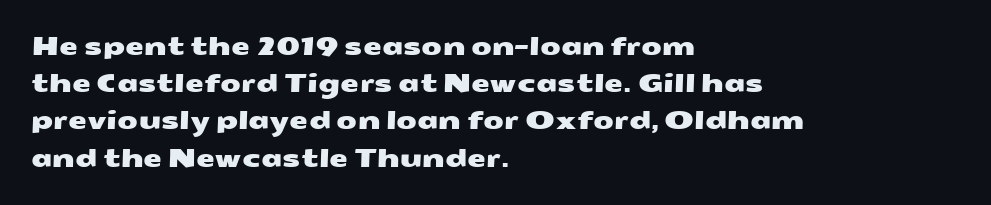
Q: Is the text underlined? A: No.
Q: How is the paragraph aligned? A: Left-aligned.
Q: Is the spacing between letters normal or unusually wide? A: Normal.
Q: Is the spacing between lines tight, normal or loose? A: Normal.
